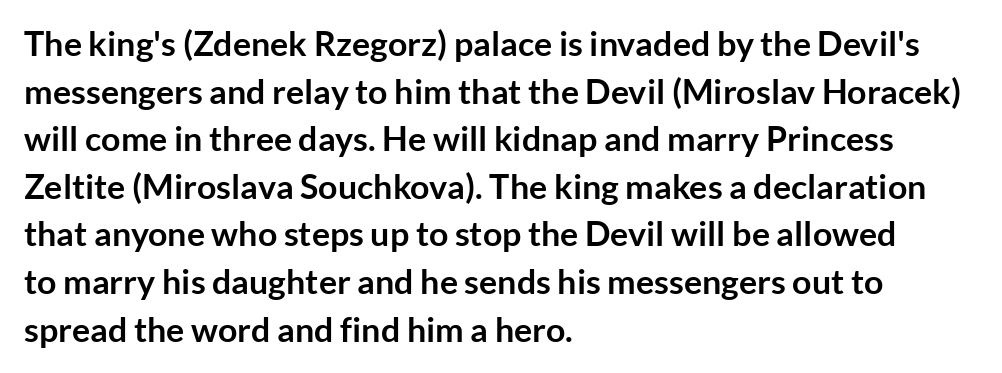
The image shows 34 px semibold sans-serif type, upright; set left-aligned, normal line spacing (1.4x), normal letter spacing, not underlined; low stroke contrast and a medium x-height.
